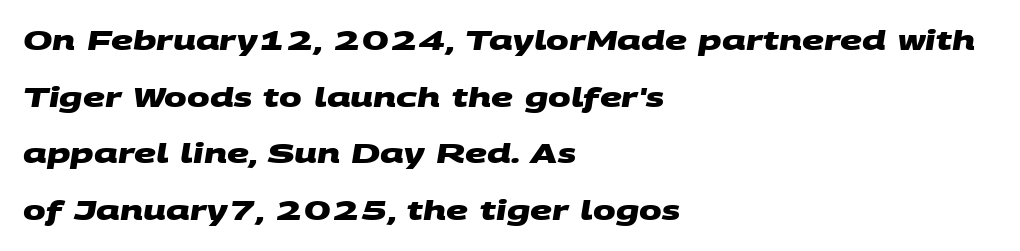
{"bold": "yes", "underline": "no", "align": "left", "line_spacing": "loose", "line_spacing_ratio": 2.1, "letter_spacing": "normal", "letter_spacing_em": 0.0, "glyph_px": 27}
